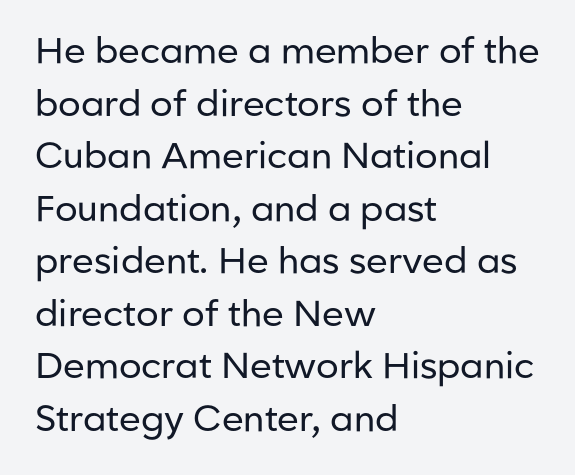
{"serif": "no", "italic": "no", "bold": "no", "weight": "regular", "width": "normal", "stroke_contrast": "low", "x_height": "medium", "monospaced": "no", "underline": "no", "align": "left", "line_spacing": "normal", "line_spacing_ratio": 1.46, "letter_spacing": "normal", "letter_spacing_em": 0.0, "glyph_px": 36}
